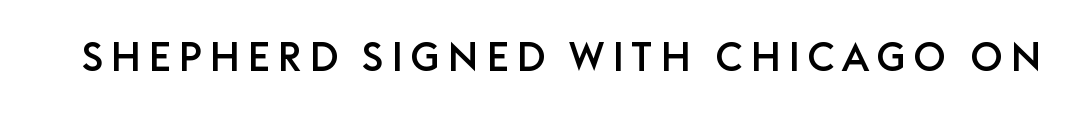
{"serif": "no", "italic": "no", "width": "normal", "stroke_contrast": "low", "x_height": "large", "monospaced": "no", "underline": "no", "glyph_px": 40}
